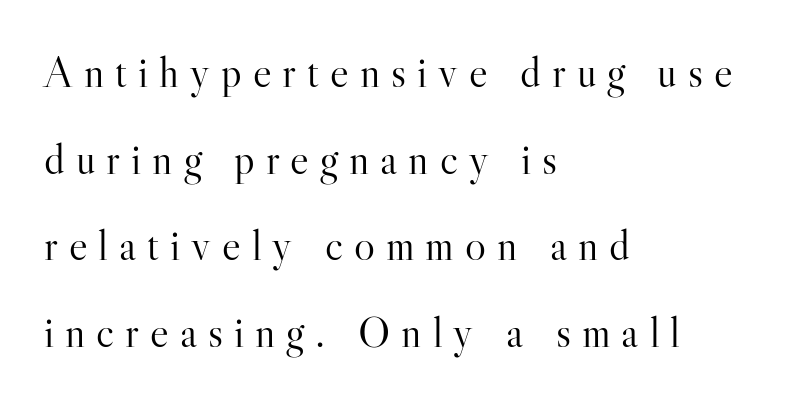
{"serif": "yes", "italic": "no", "bold": "no", "weight": "light", "width": "normal", "stroke_contrast": "high", "x_height": "small", "monospaced": "no", "underline": "no", "align": "left", "line_spacing": "loose", "line_spacing_ratio": 1.97, "letter_spacing": "wide", "letter_spacing_em": 0.25, "glyph_px": 44}
